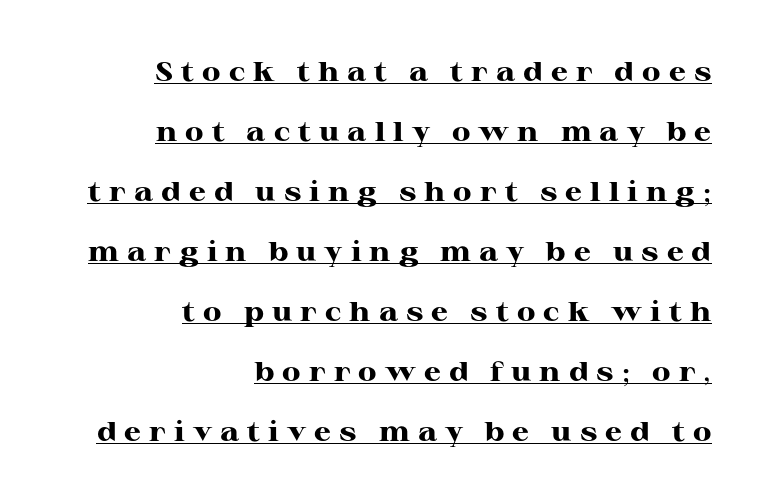
Q: Is the text bold? A: Yes.
Q: Is the text italic (slanted)? A: No, it is upright.
Q: Is the text underlined? A: Yes.
Q: How is the paragraph aligned? A: Right-aligned.
Q: Is the spacing between letters normal or unusually wide? A: Unusually wide.
Q: Is the spacing between lines tight, normal or loose? A: Loose.
